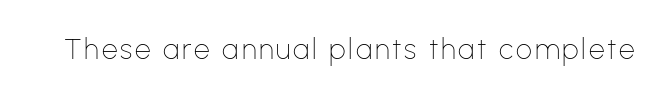
Just letters on the line, the space beneath them empty. Characters remain perfectly vertical along every line. Note the varied advance widths — an 'i' is clearly narrower than an 'm'. Classification — sans serif.
